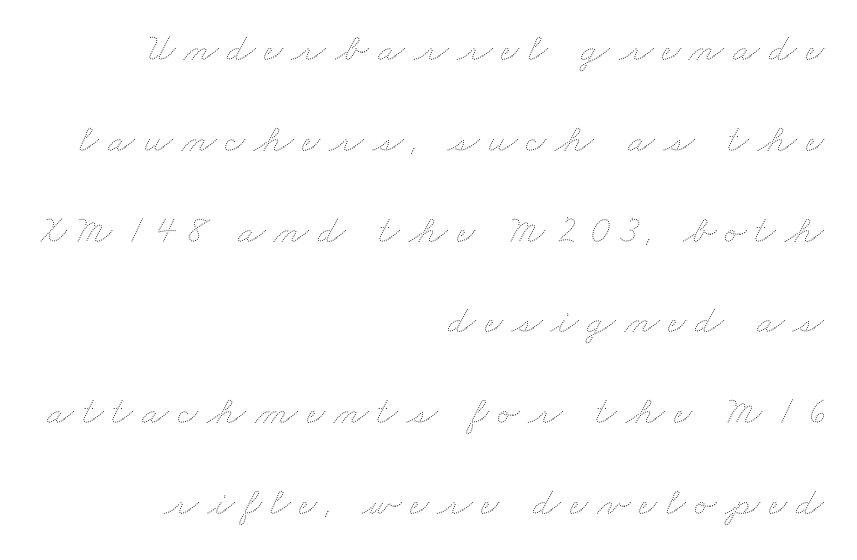
Q: Is the text bold? A: No.
Q: Is the text underlined? A: No.
Q: How is the paragraph aligned? A: Right-aligned.
Q: Is the spacing between letters normal or unusually wide? A: Unusually wide.
Q: Is the spacing between lines tight, normal or loose? A: Loose.
Q: Width (condensed, normal, or wide)? A: Wide.
Q: Stroke contrast? A: Medium.
Q: x-height? A: Small.
Q: Monospaced? A: No.
